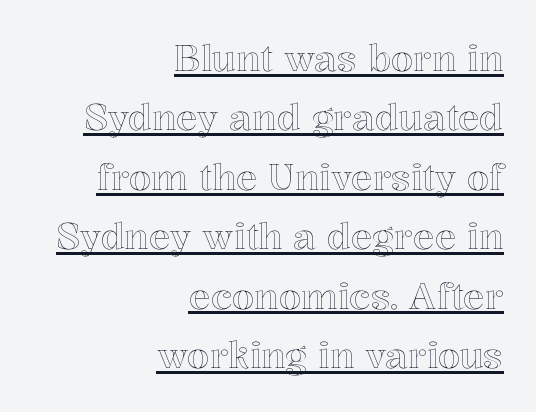
{"italic": "no", "width": "normal", "x_height": "medium", "monospaced": "no", "underline": "yes", "align": "right", "line_spacing": "normal", "line_spacing_ratio": 1.65, "letter_spacing": "normal", "letter_spacing_em": 0.0, "glyph_px": 36}
